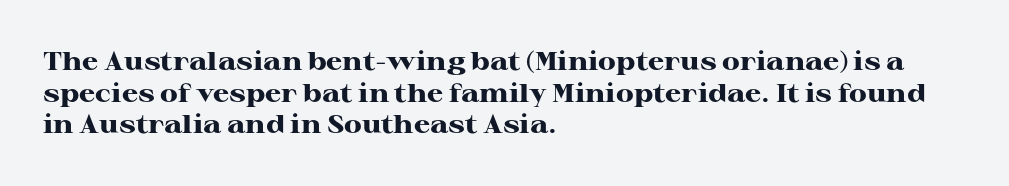
{"italic": "no", "bold": "yes", "underline": "no", "align": "left", "line_spacing_ratio": 1.22, "letter_spacing": "normal", "letter_spacing_em": 0.0, "glyph_px": 26}
